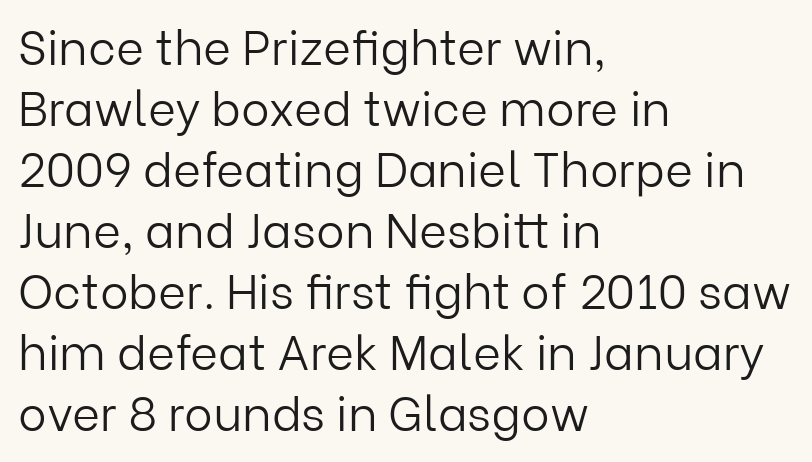
Q: Is the text bold? A: No.
Q: Is the text italic (slanted)? A: No, it is upright.
Q: Is the typeface a serif or a sans-serif typeface? A: Sans-serif.
Q: Is the text underlined? A: No.
Q: How is the paragraph aligned? A: Left-aligned.
Q: Is the spacing between letters normal or unusually wide? A: Normal.
Q: Is the spacing between lines tight, normal or loose? A: Normal.
Q: Width (condensed, normal, or wide)? A: Normal.
Q: Stroke contrast? A: Low.
Q: x-height? A: Medium.
Q: Monospaced? A: No.
